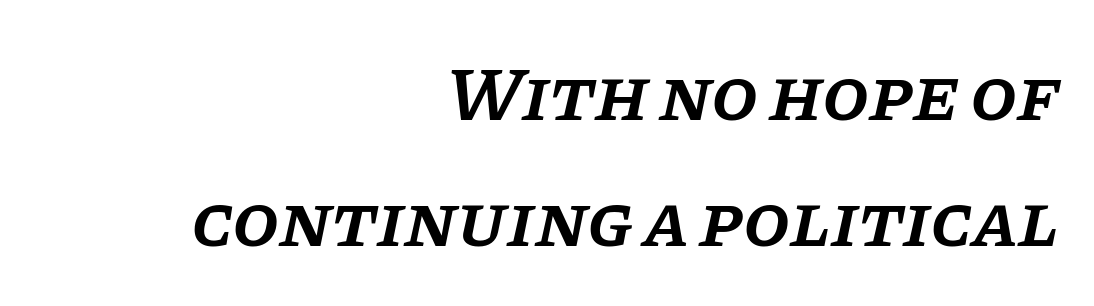
The rag falls on the left side of this text block. An italicized treatment has been applied to the whole sample. Every letter is mildly thick-stroked: semibold rather than bold. The rows are spaced the way most documents space them. Is the letter spacing exaggerated? No — it looks like the ordinary default.
